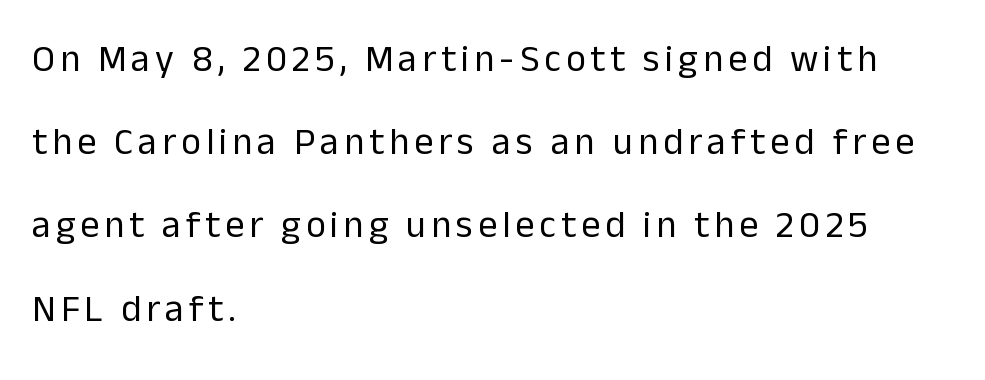
The image shows 38 px regular-weight sans-serif type, upright; set left-aligned, loose line spacing (2.19x), not underlined; low stroke contrast and a medium x-height.
